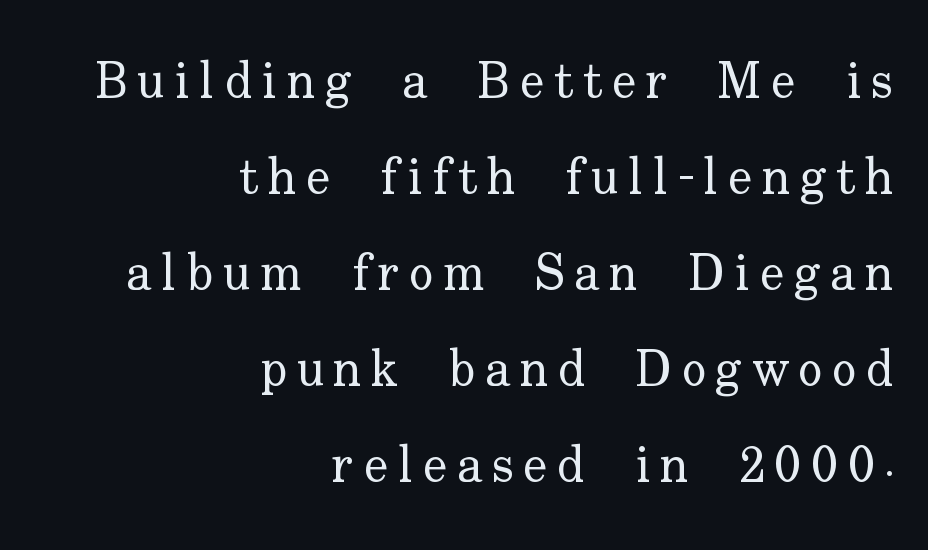
The image shows 51 px regular-weight serif type, upright; set right-aligned, line spacing 1.88x, not underlined; low stroke contrast and a small x-height.
